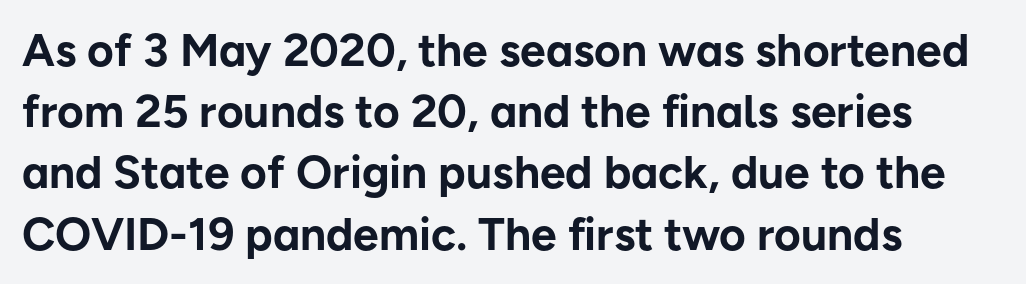
The image shows 46 px bold sans-serif type, upright; set left-aligned, normal line spacing (1.33x), normal letter spacing, not underlined; low stroke contrast and a medium x-height.
